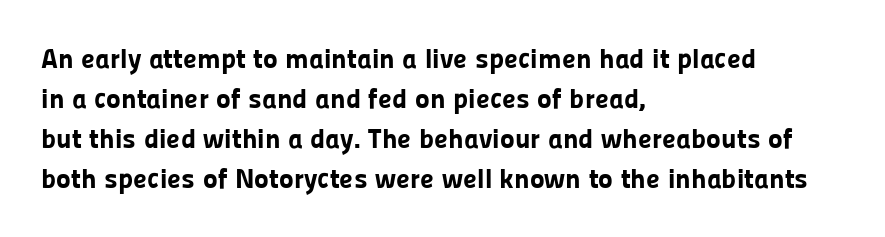
The image shows 28 px bold sans-serif type, upright; set left-aligned, normal line spacing (1.43x), normal letter spacing, not underlined; low stroke contrast and a medium x-height.
